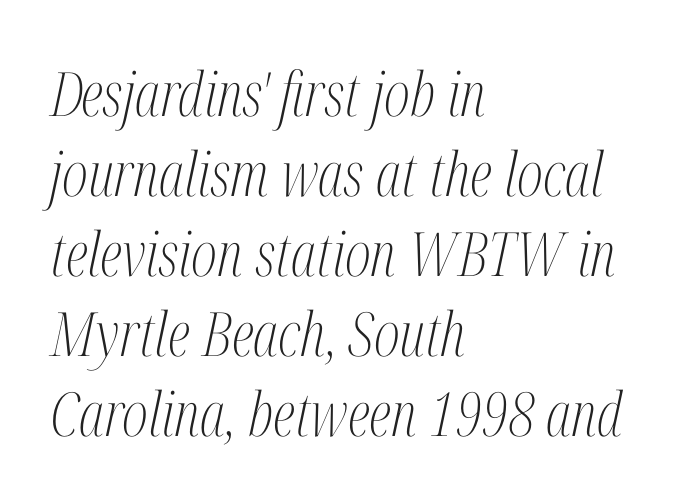
You can tell from the footed stems that serif type was used. The letters advance in unequal steps, a hallmark of proportional type. What's the leading like? Ordinary, nothing unusual. Notice how the passage keeps a crisp vertical edge on the left only. Compared with typical body copy, the letter spacing here is the same.
